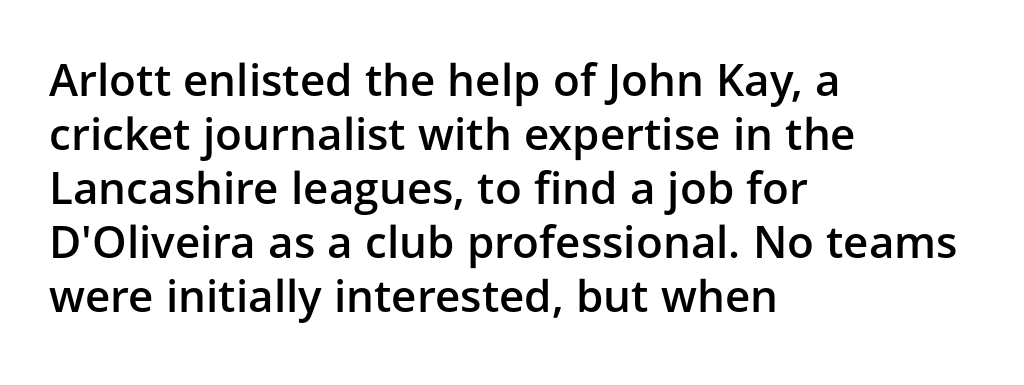
{"serif": "no", "italic": "no", "bold": "semi", "weight": "semibold", "width": "normal", "stroke_contrast": "low", "x_height": "medium", "monospaced": "no", "underline": "no", "align": "left", "line_spacing_ratio": 1.23, "letter_spacing": "normal", "letter_spacing_em": 0.0, "glyph_px": 44}
